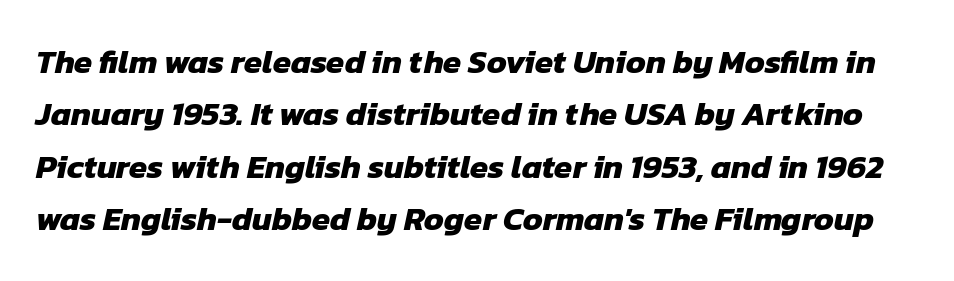
The image shows 33 px heavy sans-serif type; set normal line spacing (1.59x), normal letter spacing, not underlined; low stroke contrast and a medium x-height.
